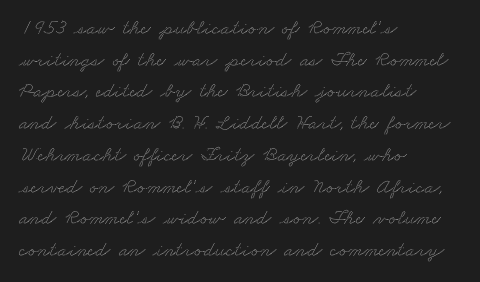
Between one letter and the next there's only the usual sliver of space. Casual observation: everything's shoved over to the left. The area under the type is left untouched. What's the leading like? Ordinary, nothing unusual.
